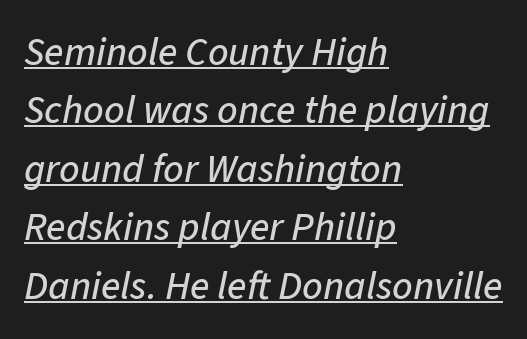
Q: Is the text italic (slanted)? A: Yes, it leans right by about 11 degrees.
Q: Is the text underlined? A: Yes.
Q: How is the paragraph aligned? A: Left-aligned.
Q: Is the spacing between letters normal or unusually wide? A: Normal.
Q: Is the spacing between lines tight, normal or loose? A: Normal.
Q: Width (condensed, normal, or wide)? A: Normal.
Q: Stroke contrast? A: Low.
Q: x-height? A: Medium.
Q: Monospaced? A: No.
